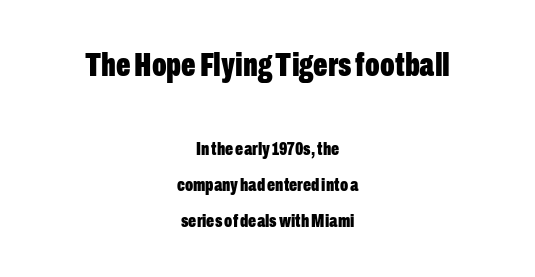
Q: Is the text bold? A: Yes.
Q: Is the text italic (slanted)? A: No, it is upright.
Q: Is the typeface a serif or a sans-serif typeface? A: Sans-serif.
Q: Is the text underlined? A: No.
Q: How is the paragraph aligned? A: Centered.
Q: Is the spacing between letters normal or unusually wide? A: Normal.
Q: Is the spacing between lines tight, normal or loose? A: Loose.
Q: Which block of text is set in a larger size, the first (top) or the second (bottom)? A: The first (top) one.
Q: Width (condensed, normal, or wide)? A: Condensed.
Q: Stroke contrast? A: Low.
Q: x-height? A: Medium.
Q: Monospaced? A: No.
